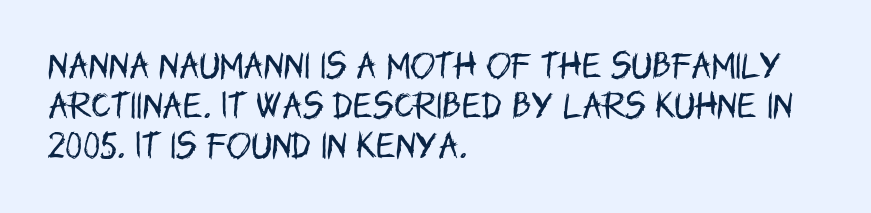
{"serif": "no", "italic": "no", "bold": "no", "weight": "regular", "width": "condensed", "stroke_contrast": "low", "x_height": "large", "monospaced": "no", "underline": "no", "align": "left", "line_spacing": "normal", "line_spacing_ratio": 1.34, "letter_spacing": "normal", "letter_spacing_em": 0.0, "glyph_px": 30}
